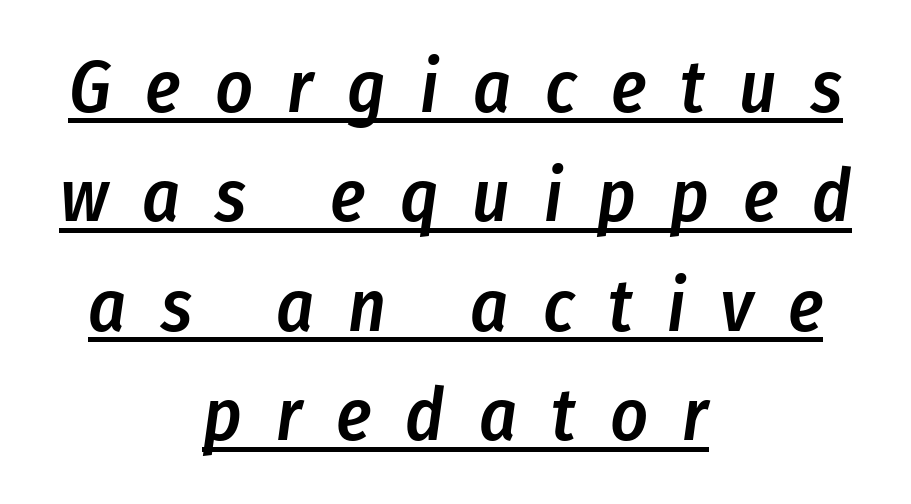
The image shows 73 px semibold, condensed type, italic (leaning right); set centered, normal line spacing (1.5x), unusually wide letter spacing (+0.47 em), underlined; low stroke contrast and a medium x-height.
